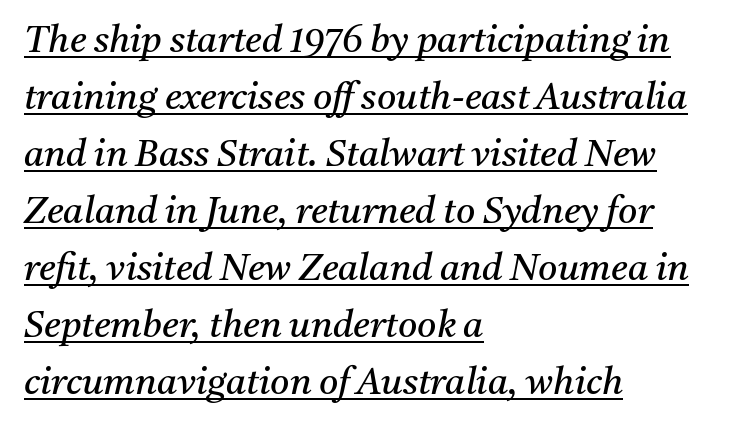
{"serif": "yes", "italic": "yes", "lean": "right", "slant_degrees": 11, "bold": "no", "weight": "regular", "width": "normal", "stroke_contrast": "medium", "x_height": "medium", "monospaced": "no", "underline": "yes", "align": "left", "line_spacing": "normal", "line_spacing_ratio": 1.54, "letter_spacing": "normal", "letter_spacing_em": 0.0, "glyph_px": 37}
